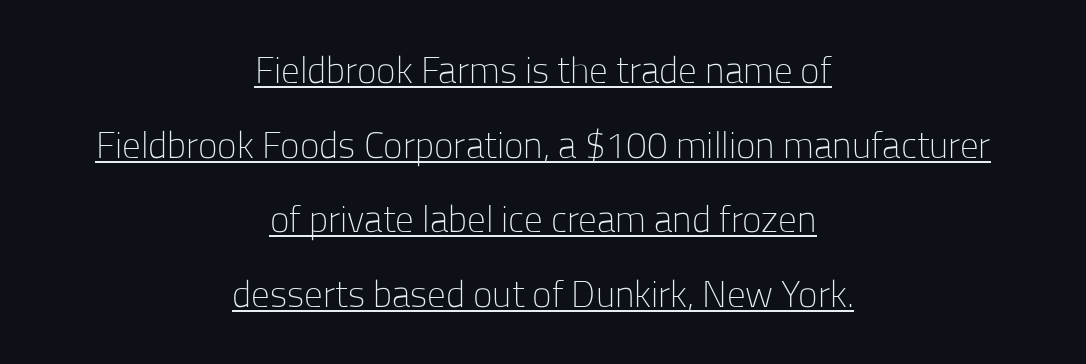
{"serif": "no", "italic": "no", "bold": "no", "weight": "light", "width": "normal", "stroke_contrast": "low", "x_height": "medium", "monospaced": "no", "underline": "yes", "align": "center", "line_spacing": "loose", "line_spacing_ratio": 2.02, "letter_spacing": "normal", "letter_spacing_em": 0.0, "glyph_px": 37}
